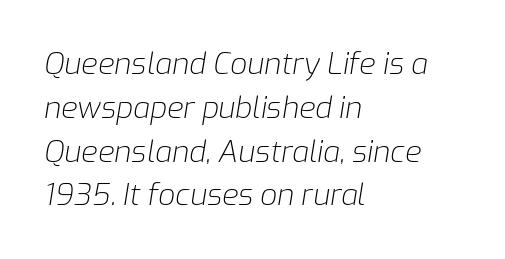
Q: Is the text bold? A: No.
Q: Is the text italic (slanted)? A: Yes, it leans right by about 9 degrees.
Q: Is the text underlined? A: No.
Q: How is the paragraph aligned? A: Left-aligned.
Q: Is the spacing between letters normal or unusually wide? A: Normal.
Q: Is the spacing between lines tight, normal or loose? A: Normal.
Q: Width (condensed, normal, or wide)? A: Normal.
Q: Stroke contrast? A: Low.
Q: x-height? A: Medium.
Q: Monospaced? A: No.
